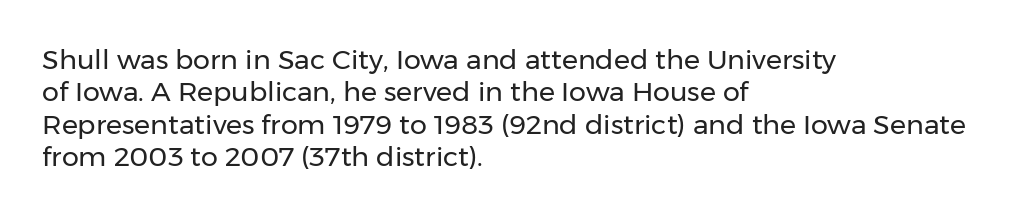
Q: Is the text bold? A: No.
Q: Is the text italic (slanted)? A: No, it is upright.
Q: Is the text underlined? A: No.
Q: How is the paragraph aligned? A: Left-aligned.
Q: Is the spacing between letters normal or unusually wide? A: Normal.
